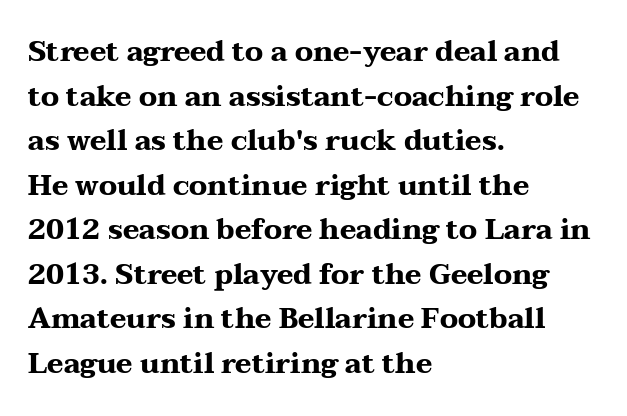
{"serif": "yes", "italic": "no", "bold": "yes", "weight": "heavy", "width": "wide", "stroke_contrast": "medium", "x_height": "medium", "monospaced": "no", "underline": "no", "align": "left", "line_spacing": "normal", "line_spacing_ratio": 1.59, "letter_spacing": "normal", "letter_spacing_em": 0.0, "glyph_px": 28}
